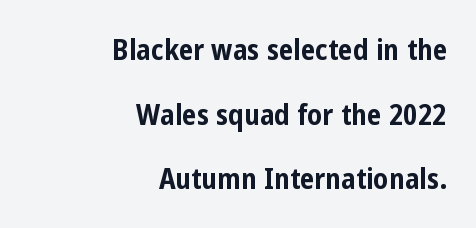
Q: Is the text bold? A: Yes.
Q: Is the text italic (slanted)? A: No, it is upright.
Q: Is the typeface a serif or a sans-serif typeface? A: Sans-serif.
Q: Is the text underlined? A: No.
Q: How is the paragraph aligned? A: Right-aligned.
Q: Is the spacing between letters normal or unusually wide? A: Normal.
Q: Is the spacing between lines tight, normal or loose? A: Loose.
Q: Width (condensed, normal, or wide)? A: Condensed.
Q: Stroke contrast? A: Low.
Q: x-height? A: Medium.
Q: Monospaced? A: No.
